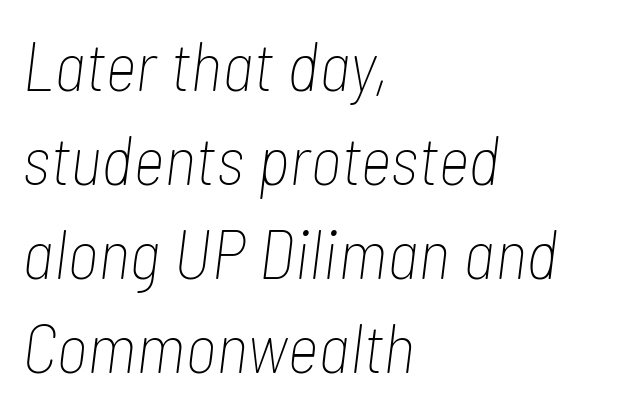
{"italic": "yes", "lean": "right", "slant_degrees": 7, "bold": "no", "weight": "thin", "width": "condensed", "stroke_contrast": "low", "x_height": "medium", "monospaced": "no", "underline": "no", "align": "left", "line_spacing": "normal", "line_spacing_ratio": 1.36, "letter_spacing": "normal", "letter_spacing_em": 0.0, "glyph_px": 69}
